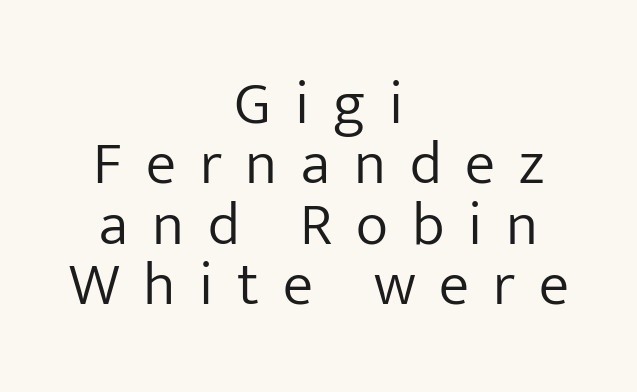
{"serif": "no", "italic": "no", "bold": "no", "weight": "light", "width": "normal", "stroke_contrast": "low", "x_height": "medium", "monospaced": "no", "underline": "no", "align": "center", "line_spacing": "tight", "line_spacing_ratio": 0.99, "letter_spacing": "wide", "letter_spacing_em": 0.39, "glyph_px": 61}
